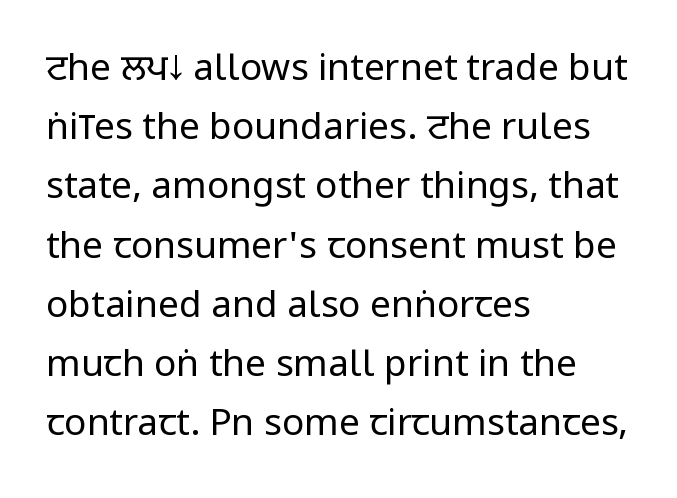
Posture: straight, roman, zero tilt. Type style note: lacks serifs. Look at the tracking — it's just the regular setting, nothing added. Words float on clear page, feet unadorned.
